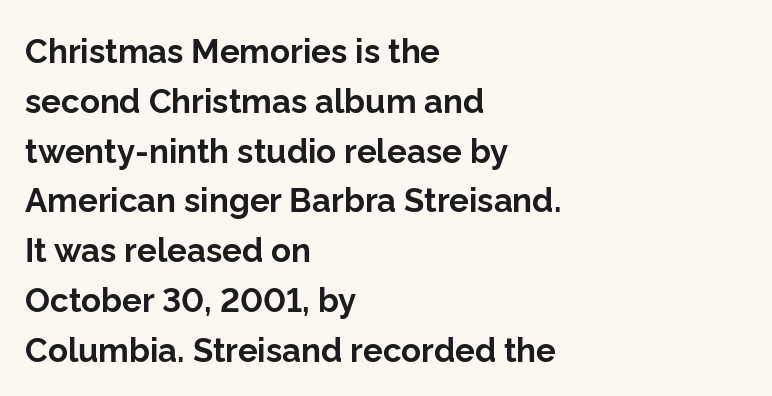
{"serif": "no", "italic": "no", "bold": "yes", "weight": "bold", "width": "normal", "stroke_contrast": "low", "x_height": "medium", "monospaced": "no", "underline": "no", "align": "left", "line_spacing": "normal", "line_spacing_ratio": 1.51, "letter_spacing": "normal", "letter_spacing_em": 0.0, "glyph_px": 33}
